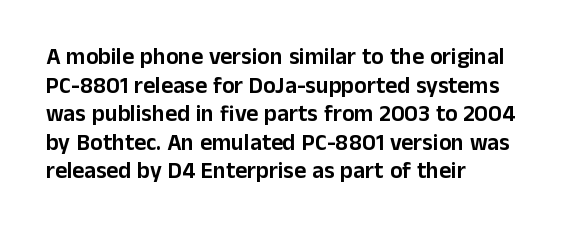
Each line starts at the same left margin while the right side varies. This sample uses plain, unmodified letter spacing. Only glyphs here, with clear space below each row. The letters stand upright; this is a roman face.
